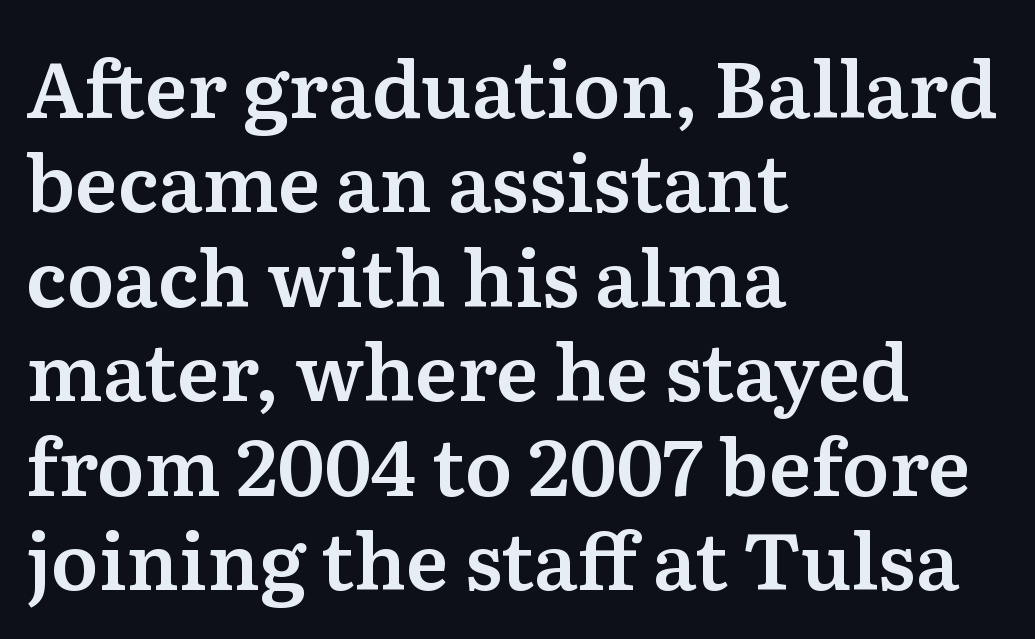
The image shows 78 px serif type, upright; set left-aligned, line spacing 1.21x, normal letter spacing, not underlined; medium stroke contrast and a medium x-height.
